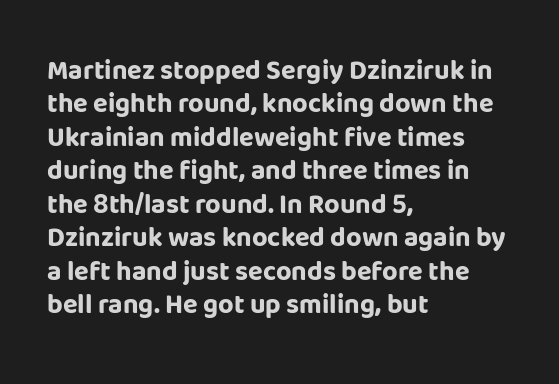
Q: Is the text bold? A: Yes.
Q: Is the text italic (slanted)? A: No, it is upright.
Q: Is the text underlined? A: No.
Q: How is the paragraph aligned? A: Left-aligned.
Q: Is the spacing between letters normal or unusually wide? A: Normal.
